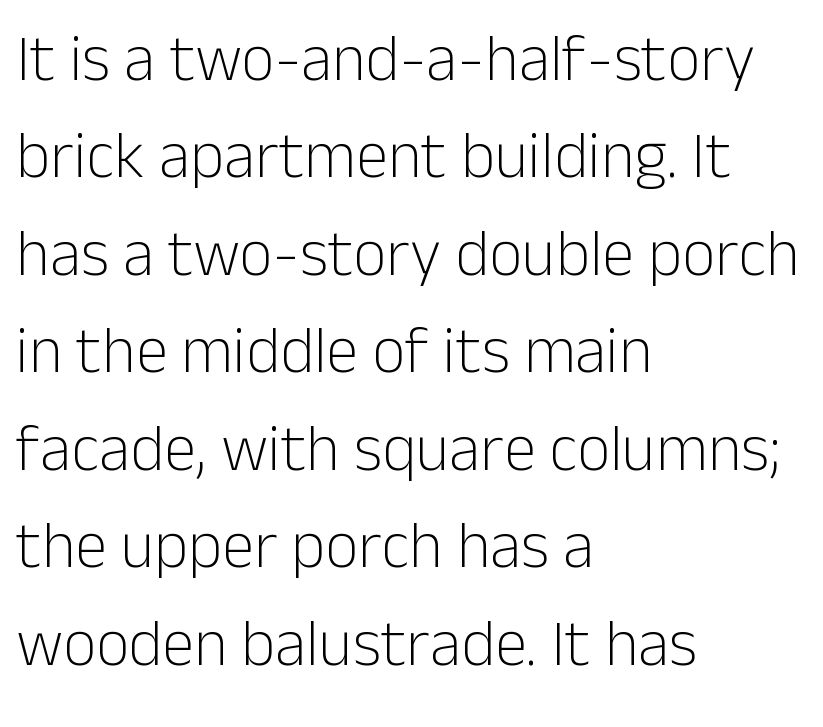
{"serif": "no", "italic": "no", "bold": "no", "weight": "light", "width": "normal", "stroke_contrast": "low", "x_height": "medium", "monospaced": "no", "underline": "no", "align": "left", "line_spacing": "normal", "line_spacing_ratio": 1.5, "letter_spacing": "normal", "letter_spacing_em": 0.0, "glyph_px": 65}
